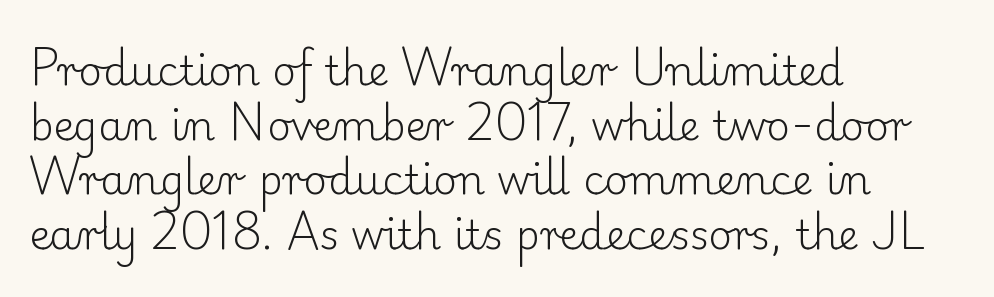
Each row of text sits above clean, open space. The passage shown is not bold in any degree. Caption: standard tracking, unaltered. Proportional: the letters do not fall into vertical columns.
